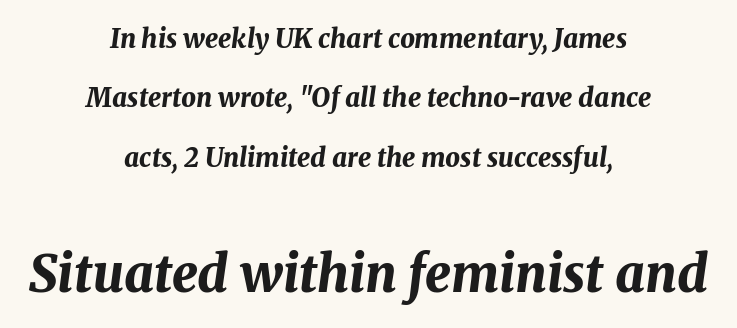
Size contrast runs from small at the top to large at the bottom. Italic: yes, the glyphs are oblique. Honestly, the rows look like they've been pulled way apart. Is the letter spacing exaggerated? No — it looks like the ordinary default. The rag falls on both sides of this text block equally. As a designer I'd log this as weight 700, bold.
